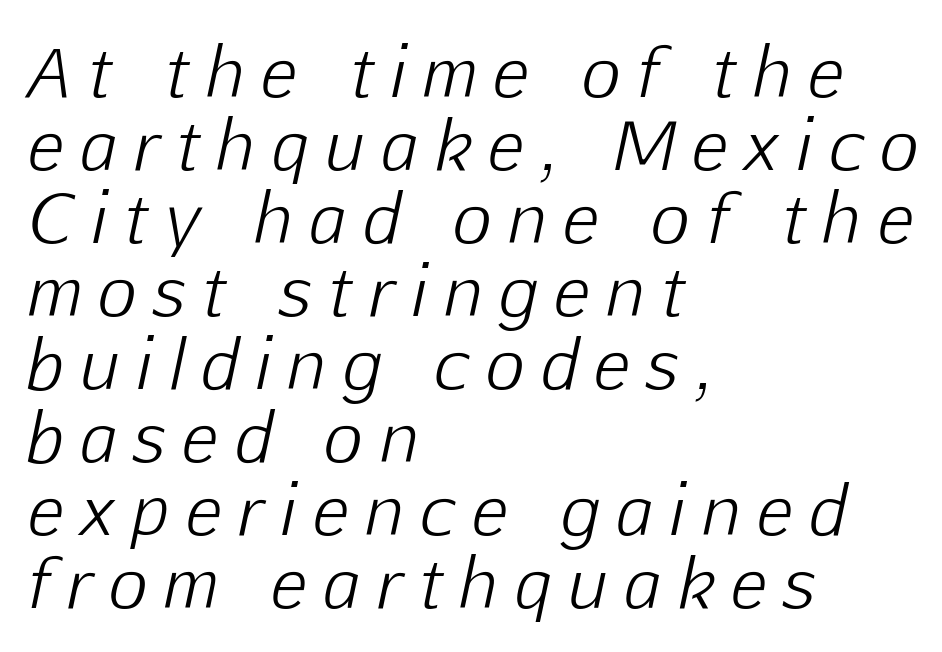
The image shows 67 px light type, italic (leaning right); set left-aligned, tight line spacing (1.09x), unusually wide letter spacing (+0.26 em), not underlined; low stroke contrast and a medium x-height.
